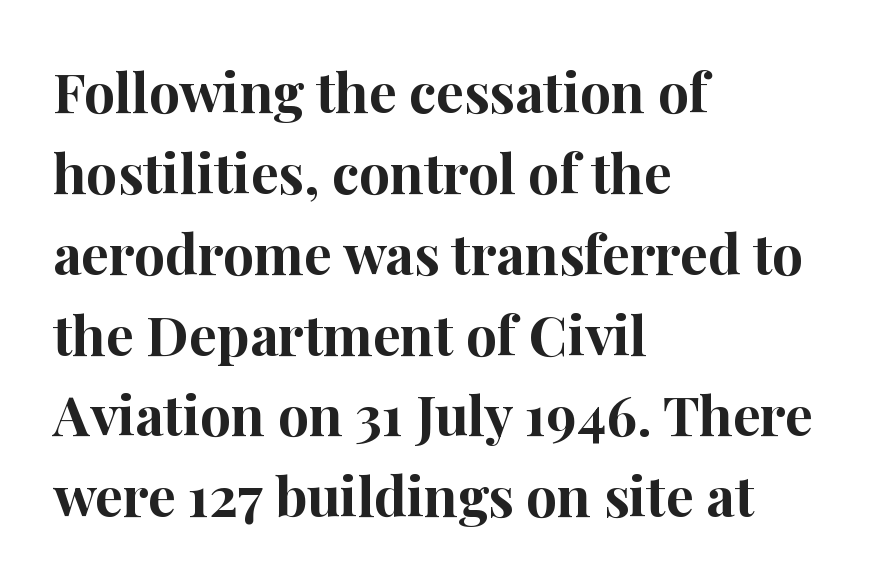
Q: Is the text bold? A: Yes.
Q: Is the text italic (slanted)? A: No, it is upright.
Q: Is the typeface a serif or a sans-serif typeface? A: Serif.
Q: Is the text underlined? A: No.
Q: How is the paragraph aligned? A: Left-aligned.
Q: Is the spacing between letters normal or unusually wide? A: Normal.
Q: Is the spacing between lines tight, normal or loose? A: Normal.
Q: Width (condensed, normal, or wide)? A: Normal.
Q: Stroke contrast? A: High.
Q: x-height? A: Medium.
Q: Monospaced? A: No.
